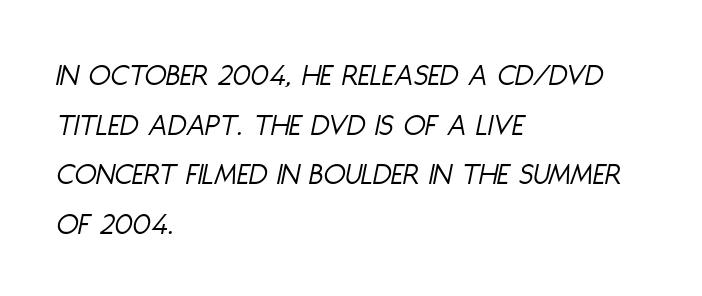
Q: Is the text bold? A: No.
Q: Is the text italic (slanted)? A: Yes, it leans right by about 11 degrees.
Q: Is the text underlined? A: No.
Q: How is the paragraph aligned? A: Left-aligned.
Q: Is the spacing between letters normal or unusually wide? A: Normal.
Q: Is the spacing between lines tight, normal or loose? A: Normal.
Q: Width (condensed, normal, or wide)? A: Condensed.
Q: Stroke contrast? A: Low.
Q: x-height? A: Large.
Q: Monospaced? A: No.
